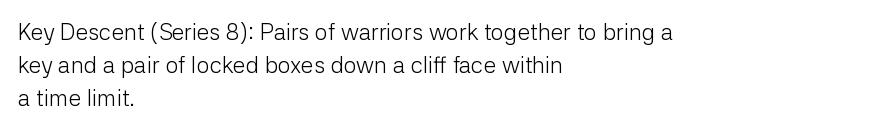
Q: Is the text bold? A: No.
Q: Is the text italic (slanted)? A: No, it is upright.
Q: Is the text underlined? A: No.
Q: How is the paragraph aligned? A: Left-aligned.
Q: Is the spacing between letters normal or unusually wide? A: Normal.
Q: Is the spacing between lines tight, normal or loose? A: Normal.
